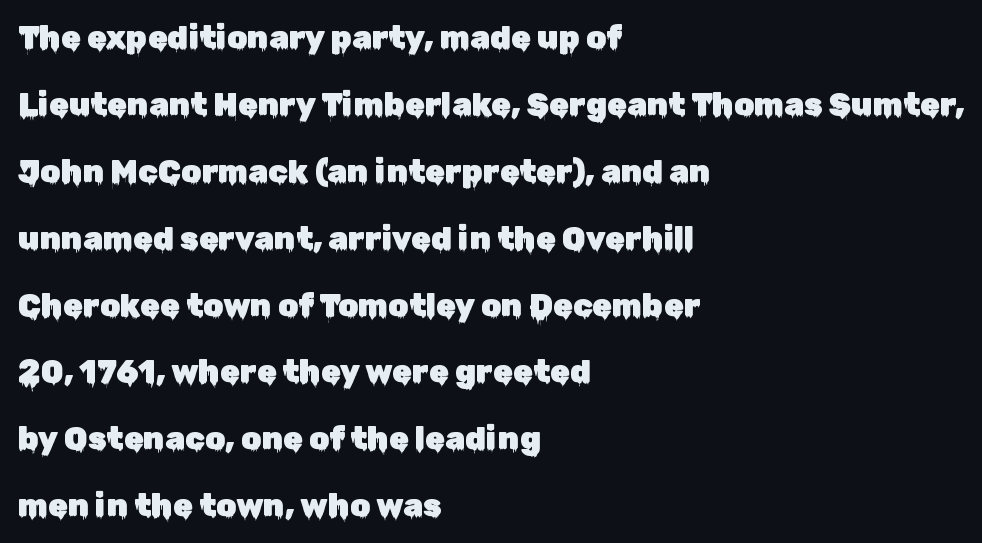
The rendering uses a large line-height, opening up the rows. Compared with typical body copy, the letter spacing here is the same. These lines were composed using upright roman letters. To sum up the face: it is a sans, with no serifs. The paragraph shown leans on its left margin. Note the varied advance widths — an 'i' is clearly narrower than an 'm'.
